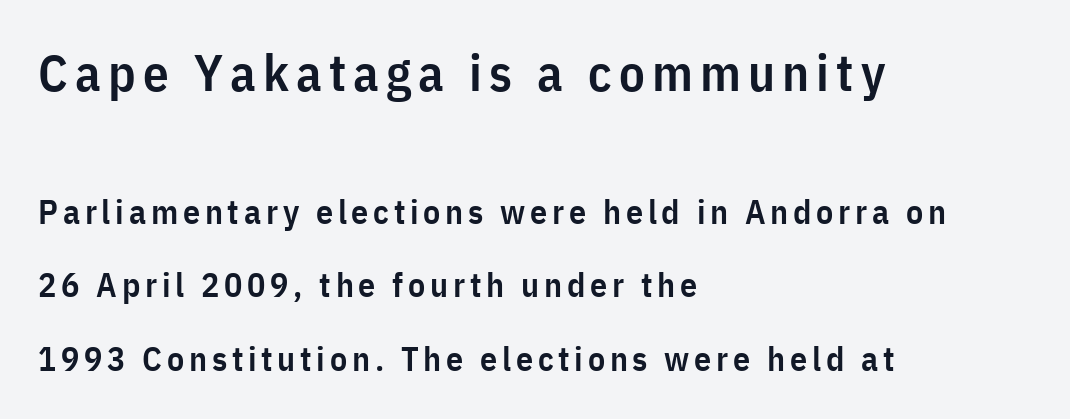
The image shows 51 px semibold, condensed sans-serif type, upright; set left-aligned, loose line spacing (2.16x), not underlined; the first (top) block is 1.5x larger; low stroke contrast and a medium x-height.
